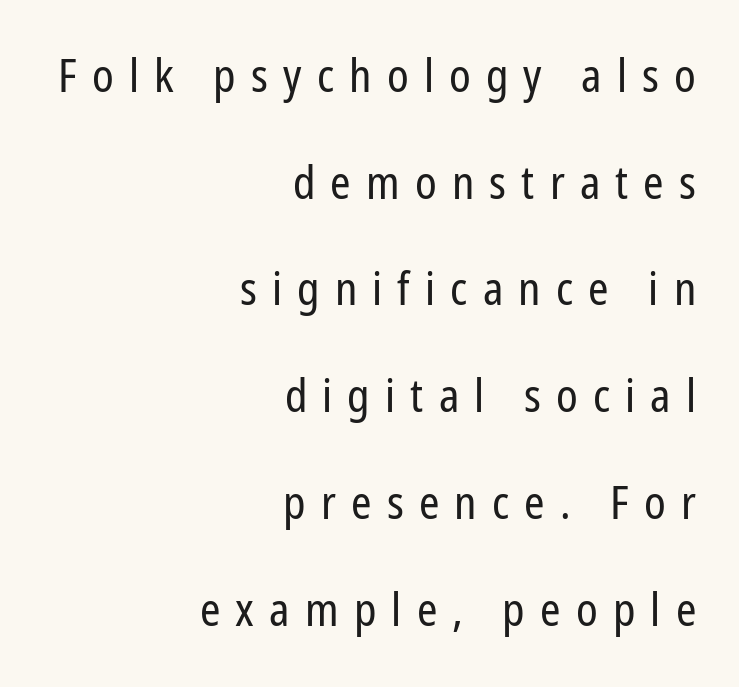
The image shows 46 px regular-weight, condensed sans-serif type, upright; set right-aligned, loose line spacing (2.32x), unusually wide letter spacing (+0.33 em), not underlined; low stroke contrast and a medium x-height.
